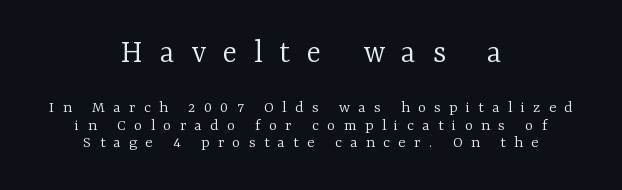
{"serif": "yes", "italic": "no", "bold": "no", "weight": "light", "width": "normal", "stroke_contrast": "low", "x_height": "medium", "monospaced": "no", "underline": "no", "align": "center", "line_spacing": "tight", "line_spacing_ratio": 1.03, "letter_spacing": "wide", "letter_spacing_em": 0.49, "larger_block": "first", "size_ratio": 2.0, "glyph_px": 34}
